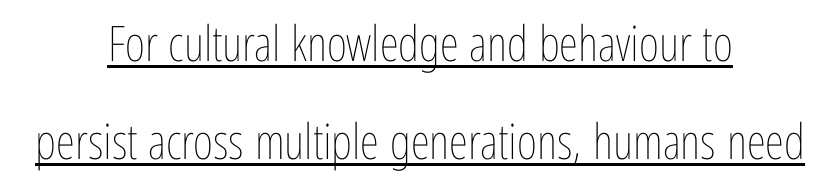
{"italic": "no", "bold": "no", "weight": "thin", "width": "condensed", "stroke_contrast": "low", "x_height": "medium", "monospaced": "no", "underline": "yes", "align": "center", "line_spacing": "loose", "line_spacing_ratio": 2.0, "letter_spacing": "normal", "letter_spacing_em": 0.0, "glyph_px": 49}
